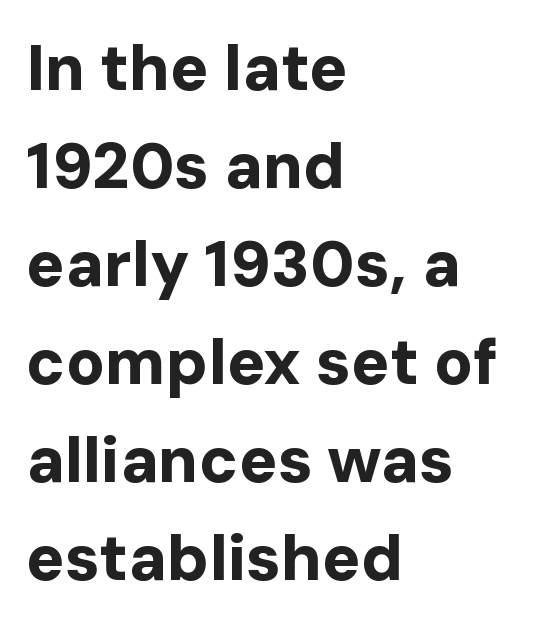
{"serif": "no", "italic": "no", "bold": "yes", "weight": "bold", "width": "normal", "stroke_contrast": "low", "x_height": "medium", "monospaced": "no", "underline": "no", "align": "left", "line_spacing": "normal", "line_spacing_ratio": 1.53, "letter_spacing": "normal", "letter_spacing_em": 0.0, "glyph_px": 64}
